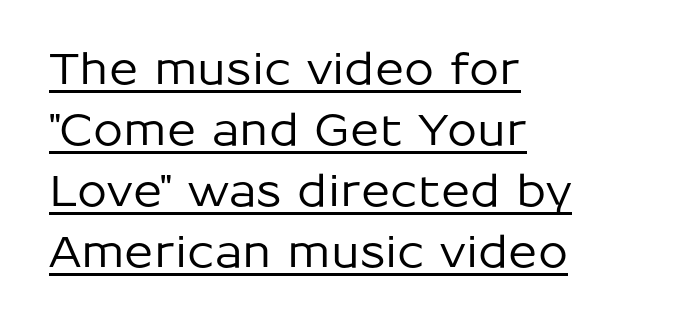
Q: Is the text italic (slanted)? A: No, it is upright.
Q: Is the typeface a serif or a sans-serif typeface? A: Sans-serif.
Q: Is the text underlined? A: Yes.
Q: How is the paragraph aligned? A: Left-aligned.
Q: Is the spacing between letters normal or unusually wide? A: Normal.
Q: Is the spacing between lines tight, normal or loose? A: Normal.
Q: Width (condensed, normal, or wide)? A: Normal.
Q: Stroke contrast? A: Low.
Q: x-height? A: Medium.
Q: Monospaced? A: No.
